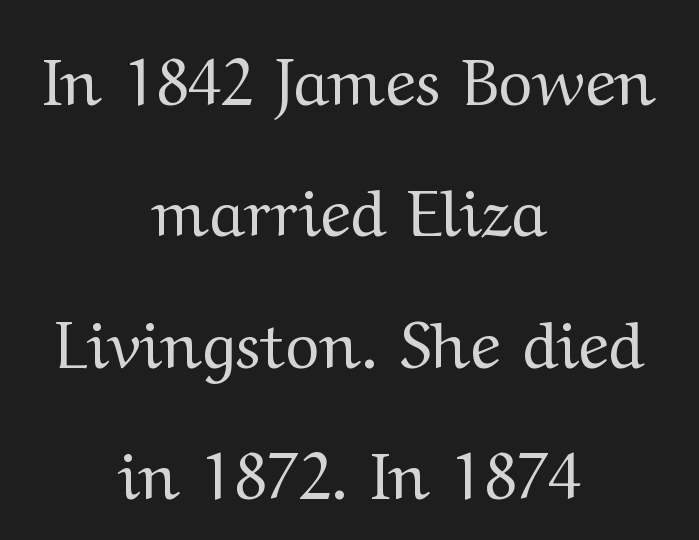
The image shows 65 px regular-weight, wide serif type, upright; set centered, loose line spacing (2.02x), normal letter spacing, not underlined; medium stroke contrast and a medium x-height.
